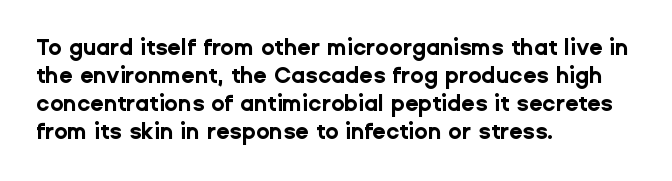
The passage is arranged the way most books set body copy — flush left. No word sits above an underline. Nobody touched the tracking dial on this one. Stroke thickness is high; the sample reads as a true bold.
